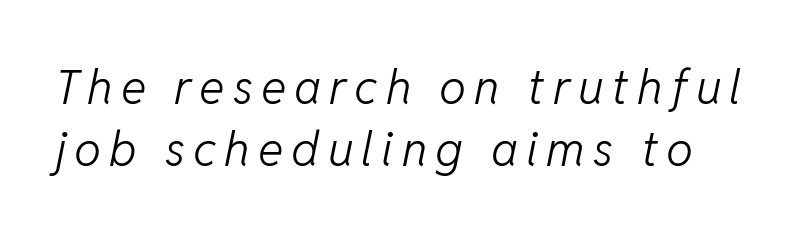
If you measured baseline to baseline, you'd find a middling distance. A typesetter would call this proportional, since set widths differ per character. Descenders hang freely into open space. Heft: none added — not bold. This sample uses an oblique cut, with every glyph tilted off the vertical.
